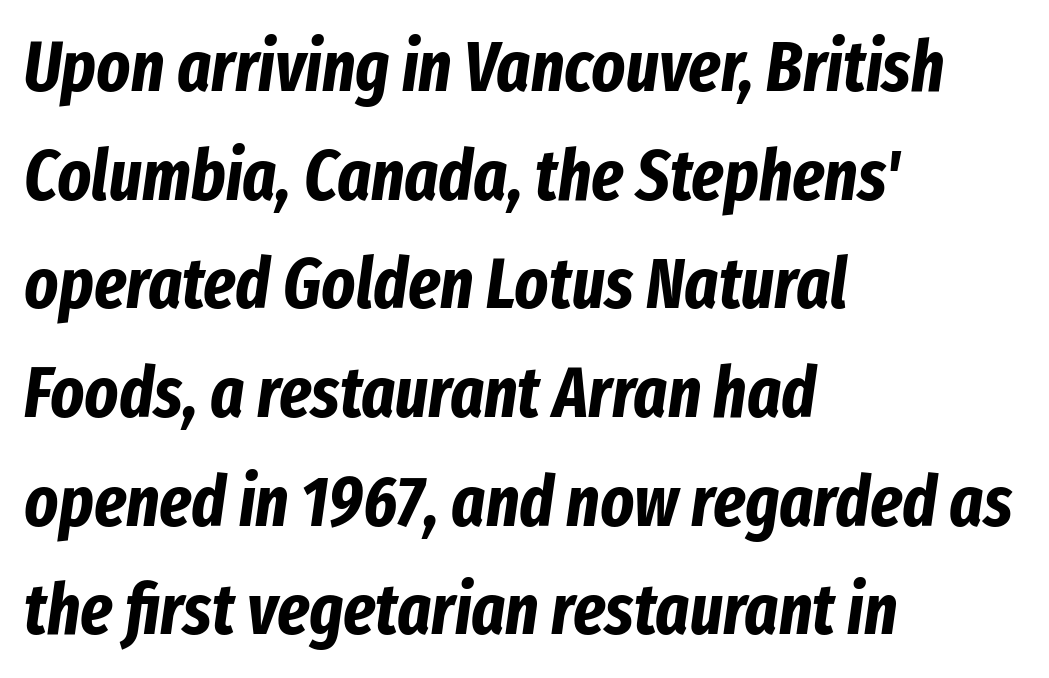
These lines are rendered in a variable-pitch font. As a designer I'd log this as weight 700, bold. Reading down the column, the eye jumps a familiar distance to each next line. Slanted lettering throughout. This sample uses plain, unmodified letter spacing.
